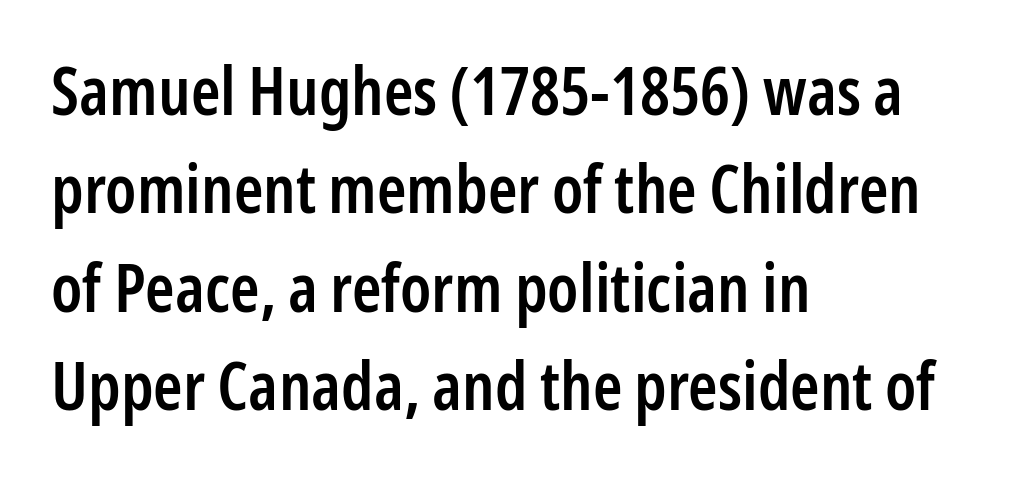
Proportional: the letters do not fall into vertical columns. This is roman type, the default non-slanted kind. The rag falls on the right side of this text block. A semibold gives these letters moderate extra thickness, short of bold. I'd call this a sans setting — the letters go barefoot. Honestly, there is no underline to notice here at all.
